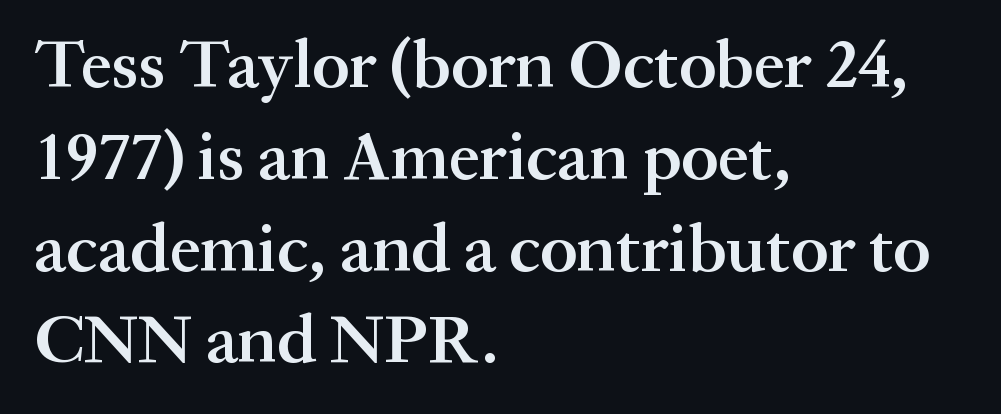
The image shows 69 px semibold serif type, upright; set left-aligned, normal line spacing (1.33x), normal letter spacing, not underlined; medium stroke contrast and a medium x-height.
